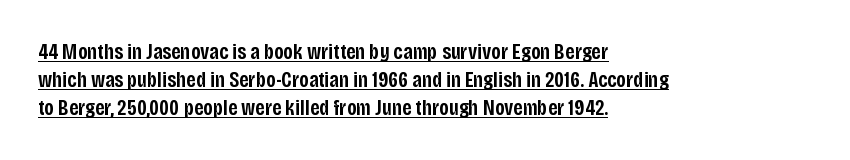
Q: Is the text bold? A: Semi-bold.
Q: Is the text italic (slanted)? A: No, it is upright.
Q: Is the text underlined? A: Yes.
Q: How is the paragraph aligned? A: Left-aligned.
Q: Is the spacing between letters normal or unusually wide? A: Normal.
Q: Is the spacing between lines tight, normal or loose? A: Normal.
